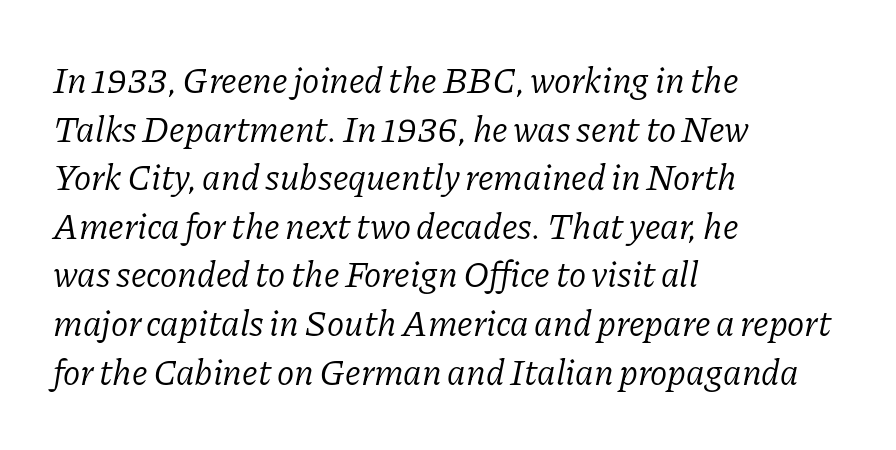
{"serif": "yes", "italic": "yes", "lean": "right", "slant_degrees": 11, "bold": "no", "weight": "light", "width": "normal", "stroke_contrast": "low", "x_height": "medium", "monospaced": "no", "underline": "no", "align": "left", "line_spacing": "normal", "line_spacing_ratio": 1.35, "letter_spacing": "normal", "letter_spacing_em": 0.0, "glyph_px": 36}
